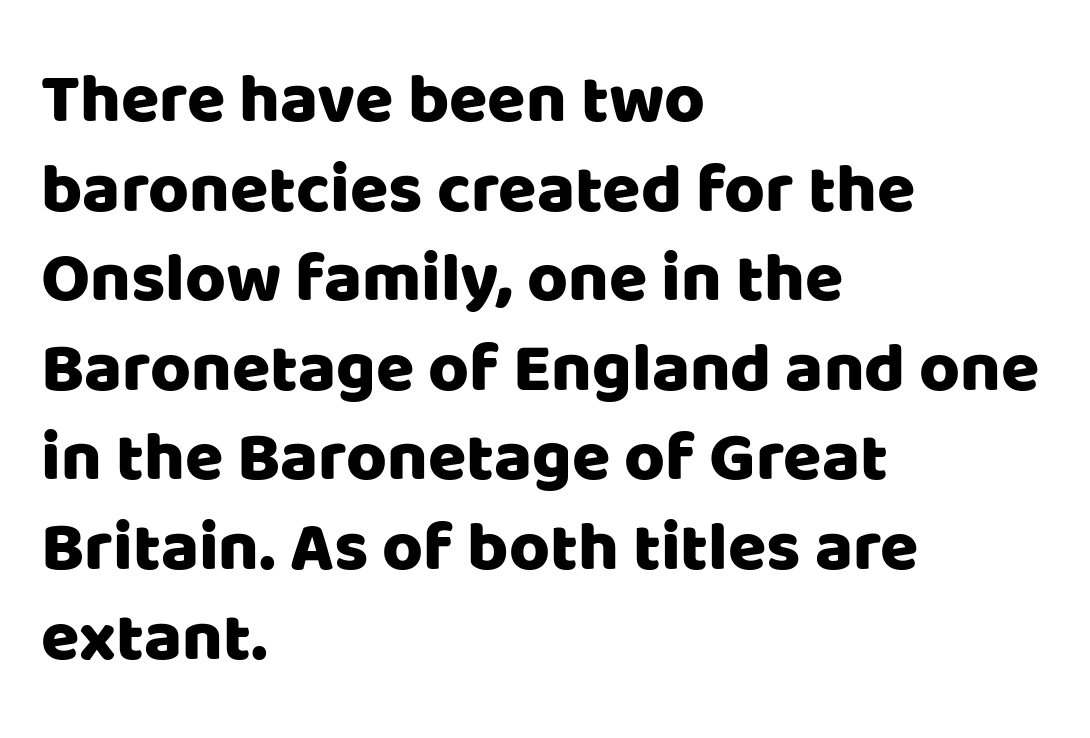
Q: Is the text italic (slanted)? A: No, it is upright.
Q: Is the typeface a serif or a sans-serif typeface? A: Sans-serif.
Q: Is the text underlined? A: No.
Q: How is the paragraph aligned? A: Left-aligned.
Q: Is the spacing between letters normal or unusually wide? A: Normal.
Q: Is the spacing between lines tight, normal or loose? A: Normal.
Q: Width (condensed, normal, or wide)? A: Normal.
Q: Stroke contrast? A: Low.
Q: x-height? A: Large.
Q: Monospaced? A: No.
